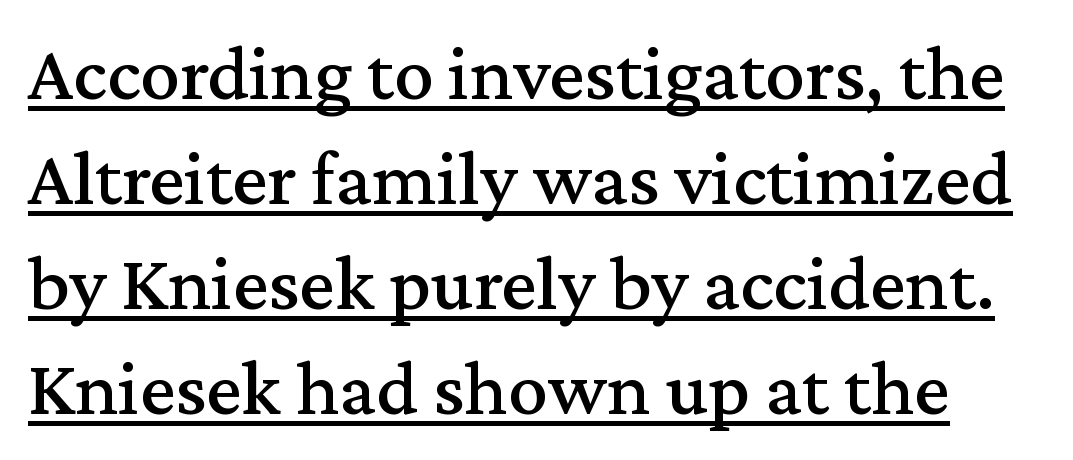
Q: Is the text italic (slanted)? A: No, it is upright.
Q: Is the typeface a serif or a sans-serif typeface? A: Serif.
Q: Is the text underlined? A: Yes.
Q: Is the spacing between letters normal or unusually wide? A: Normal.
Q: Is the spacing between lines tight, normal or loose? A: Normal.
Q: Width (condensed, normal, or wide)? A: Normal.
Q: Stroke contrast? A: Medium.
Q: x-height? A: Medium.
Q: Monospaced? A: No.
